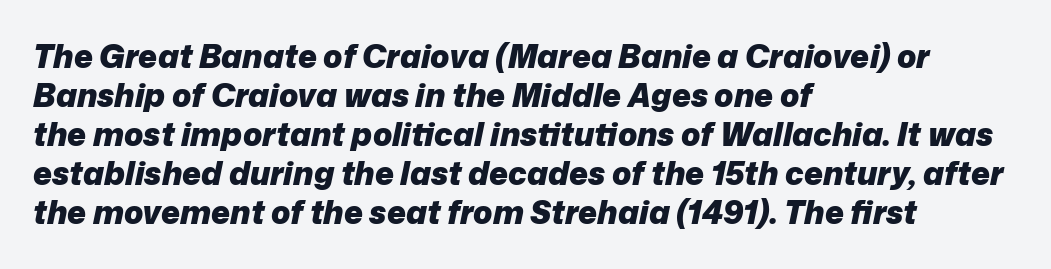
{"italic": "yes", "lean": "right", "slant_degrees": 12, "bold": "yes", "weight": "heavy", "width": "normal", "stroke_contrast": "low", "x_height": "medium", "monospaced": "no", "underline": "no", "align": "left", "line_spacing_ratio": 1.22, "letter_spacing": "normal", "letter_spacing_em": 0.0, "glyph_px": 32}
